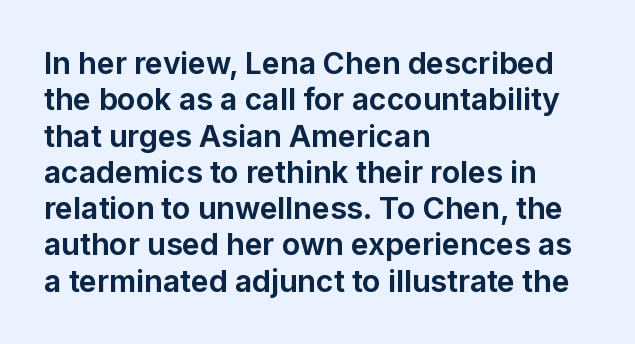
The image shows 30 px bold sans-serif type, upright; set left-aligned, line spacing 1.21x, normal letter spacing, not underlined; low stroke contrast and a medium x-height.
